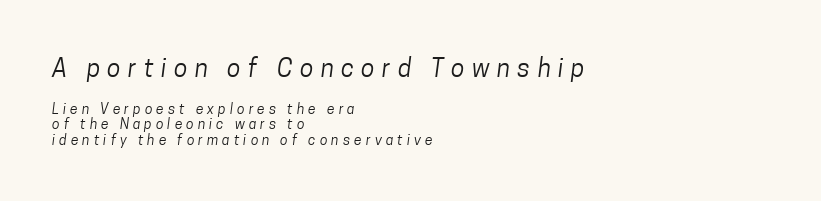
{"bold": "no", "underline": "no", "align": "left", "line_spacing": "tight", "line_spacing_ratio": 1.11, "letter_spacing": "wide", "letter_spacing_em": 0.29, "larger_block": "first", "size_ratio": 1.79, "glyph_px": 25}
